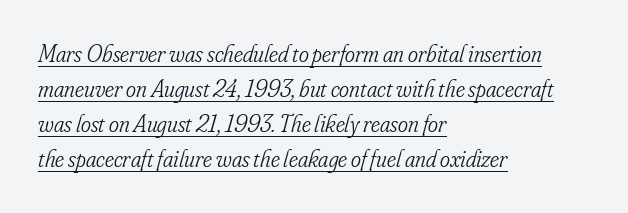
The image shows 24 px text type, italic (leaning right); set left-aligned, normal line spacing (1.46x), normal letter spacing, underlined.
